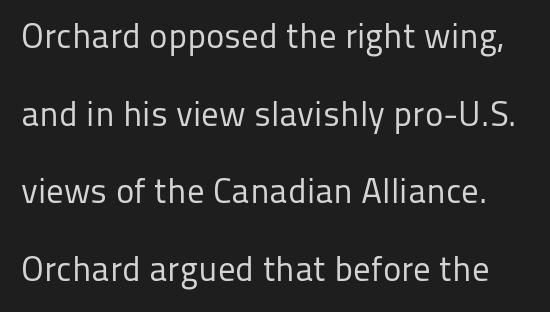
The image shows 35 px regular-weight sans-serif type, upright; set loose line spacing (2.22x), normal letter spacing, not underlined; low stroke contrast and a medium x-height.
